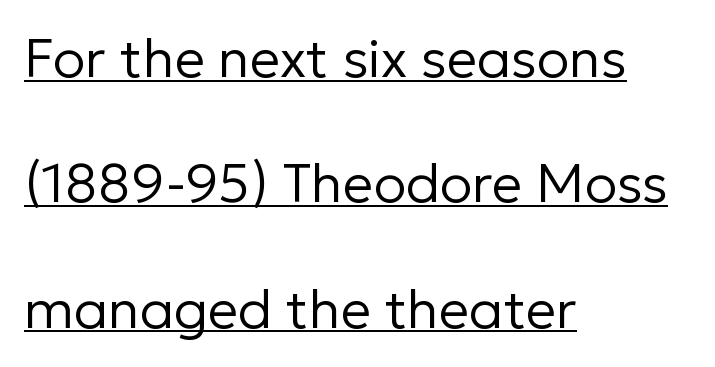
The image shows 54 px regular-weight sans-serif type, upright; set left-aligned, loose line spacing (2.32x), normal letter spacing, underlined; low stroke contrast and a medium x-height.
